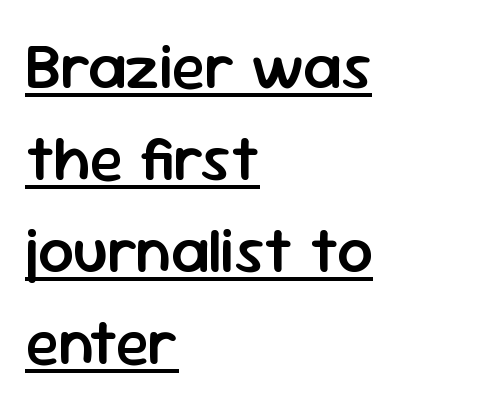
Its strokes are somewhat broadened, the hallmark of semibold type. A baseline rule has been typeset under these characters. This sample has the flowing, uneven cadence of proportional lettering. All the whitespace from short lines collects on the right. A typesetter would call this leading conventional body-copy spacing. The font's upright variant was chosen for this text.
